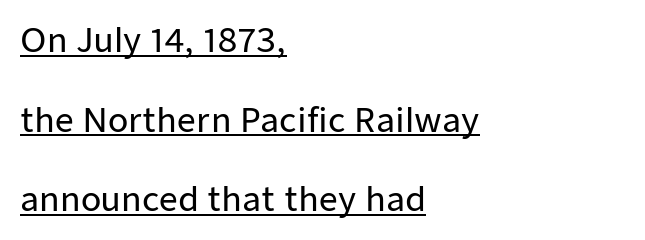
Q: Is the text italic (slanted)? A: No, it is upright.
Q: Is the typeface a serif or a sans-serif typeface? A: Sans-serif.
Q: Is the text underlined? A: Yes.
Q: How is the paragraph aligned? A: Left-aligned.
Q: Is the spacing between letters normal or unusually wide? A: Normal.
Q: Is the spacing between lines tight, normal or loose? A: Loose.
Q: Width (condensed, normal, or wide)? A: Normal.
Q: Stroke contrast? A: Low.
Q: x-height? A: Medium.
Q: Monospaced? A: No.
